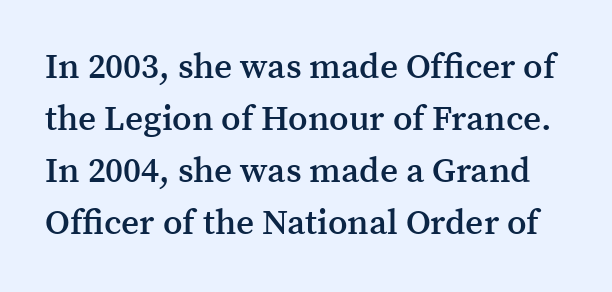
Q: Is the text bold? A: Semi-bold.
Q: Is the text italic (slanted)? A: No, it is upright.
Q: Is the typeface a serif or a sans-serif typeface? A: Serif.
Q: Is the text underlined? A: No.
Q: Is the spacing between letters normal or unusually wide? A: Normal.
Q: Is the spacing between lines tight, normal or loose? A: Normal.
Q: Width (condensed, normal, or wide)? A: Normal.
Q: Stroke contrast? A: Medium.
Q: x-height? A: Medium.
Q: Monospaced? A: No.
